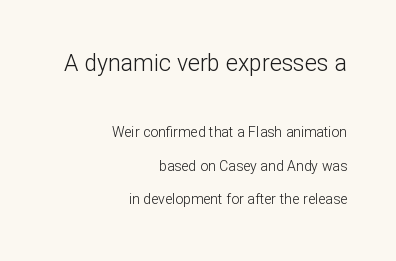
The image shows 23 px text type, upright; set right-aligned, loose line spacing (2.41x), normal letter spacing, not underlined; the first (top) block is 1.64x larger.
